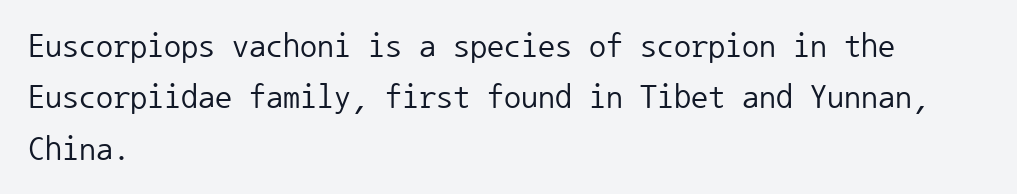
Q: Is the text bold? A: No.
Q: Is the text italic (slanted)? A: No, it is upright.
Q: Is the typeface a serif or a sans-serif typeface? A: Sans-serif.
Q: Is the text underlined? A: No.
Q: How is the paragraph aligned? A: Left-aligned.
Q: Is the spacing between letters normal or unusually wide? A: Normal.
Q: Is the spacing between lines tight, normal or loose? A: Normal.
Q: Width (condensed, normal, or wide)? A: Normal.
Q: Stroke contrast? A: Low.
Q: x-height? A: Medium.
Q: Monospaced? A: Yes.
